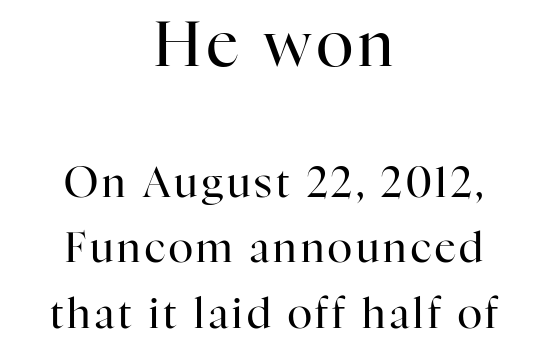
The image shows 62 px regular-weight serif type, upright; set centered, normal line spacing (1.59x), not underlined; the first (top) block is 1.51x larger; high stroke contrast and a medium x-height.
